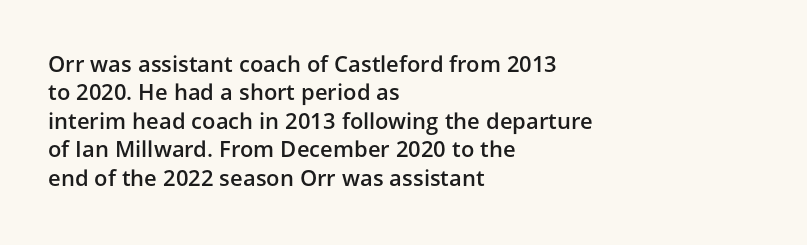
{"italic": "no", "bold": "semi", "underline": "no", "align": "left", "line_spacing": "normal", "line_spacing_ratio": 1.29, "letter_spacing": "normal", "letter_spacing_em": 0.0, "glyph_px": 22}
